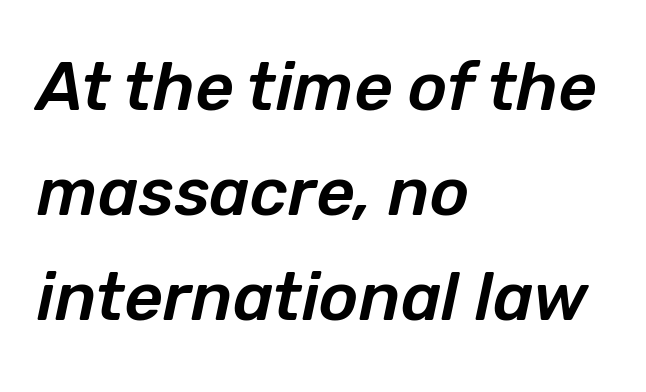
Notice how the passage keeps a crisp vertical edge on the left only. Spacing verdict: proportional, widths tailored to each character. The strip under each line holds only bare page. What's the leading like? Ordinary, nothing unusual.
